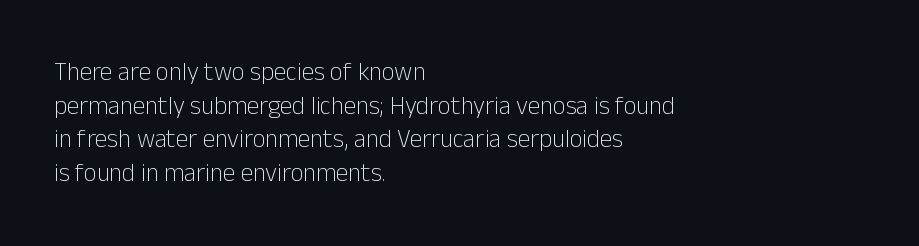
Q: Is the text bold? A: No.
Q: Is the text italic (slanted)? A: No, it is upright.
Q: Is the text underlined? A: No.
Q: How is the paragraph aligned? A: Left-aligned.
Q: Is the spacing between letters normal or unusually wide? A: Normal.
Q: Is the spacing between lines tight, normal or loose? A: Normal.
